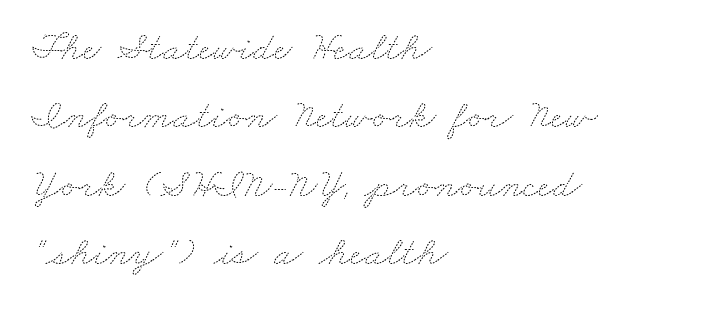
The typesetter chose a ragged-right arrangement here. The rows are spaced the way most documents space them. The baseline area is clear. Spacing verdict: proportional, widths tailored to each character. The gaps between neighbouring characters are ordinary and unremarkable. Bold? No — there's no thickening of the strokes.
